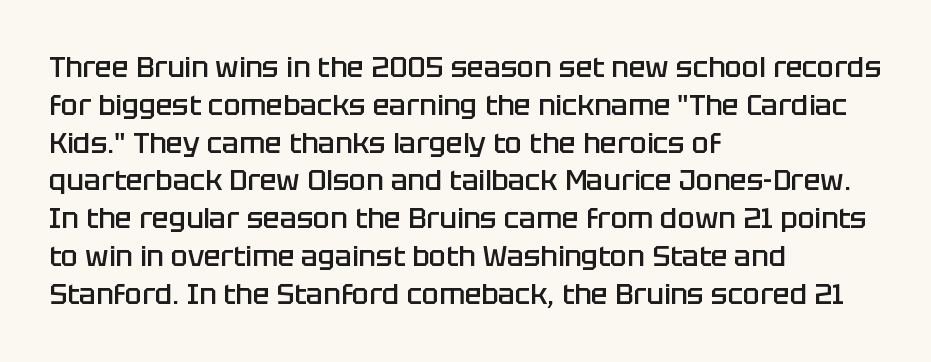
The image shows 28 px semibold sans-serif type, upright; set left-aligned, normal line spacing (1.35x), normal letter spacing, not underlined; low stroke contrast and a large x-height.
